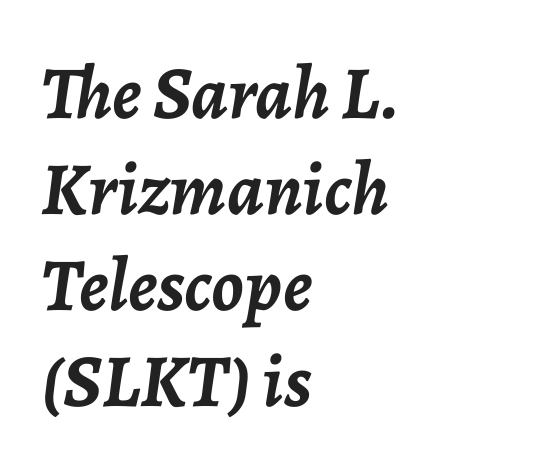
The image shows 75 px semibold type, italic (leaning right); set left-aligned, normal line spacing (1.28x), normal letter spacing, not underlined; low stroke contrast and a medium x-height.
